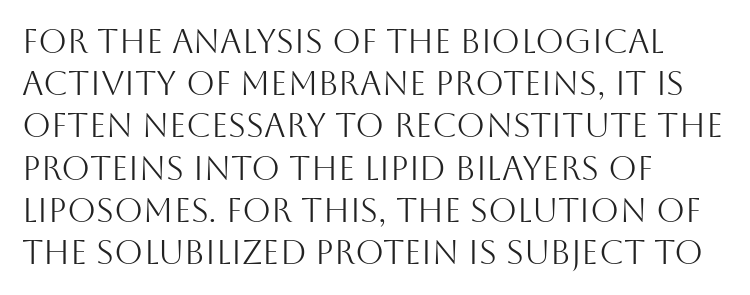
The image shows 33 px light sans-serif type, upright; set left-aligned, normal line spacing (1.28x), normal letter spacing, not underlined; medium stroke contrast and a large x-height.
